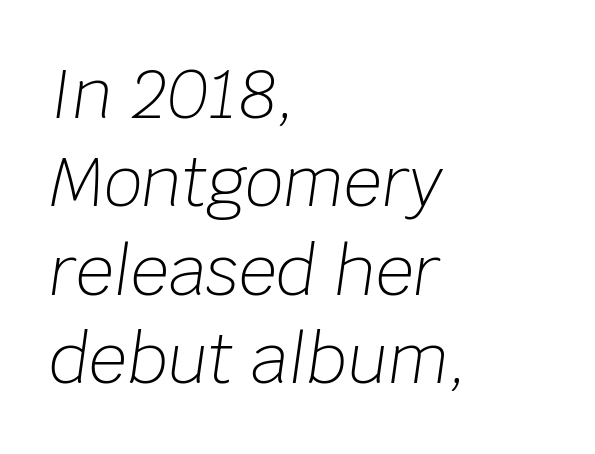
Caption: standard tracking, unaltered. The space directly below the letters is spotless. Is the block centered? No — it sits flush against the left margin. In terms of leading, this rendering sits right in the middle. The letters advance in unequal steps, a hallmark of proportional type.
